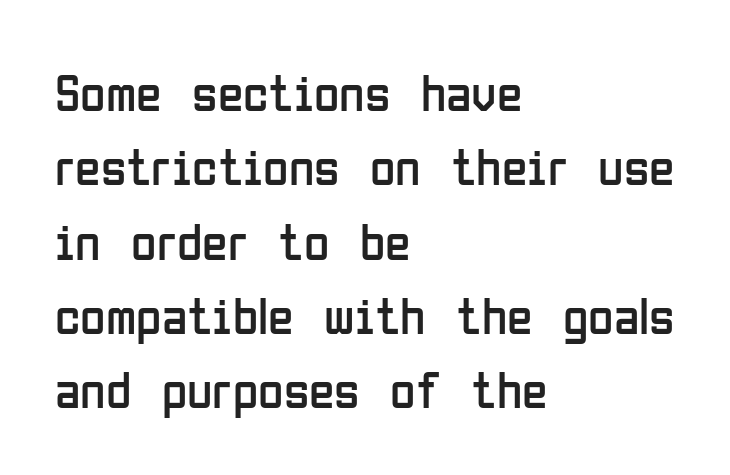
{"serif": "no", "italic": "no", "bold": "no", "weight": "regular", "width": "condensed", "stroke_contrast": "low", "x_height": "medium", "monospaced": "no", "underline": "no", "align": "left", "line_spacing": "normal", "line_spacing_ratio": 1.43, "letter_spacing": "normal", "letter_spacing_em": 0.0, "glyph_px": 52}
